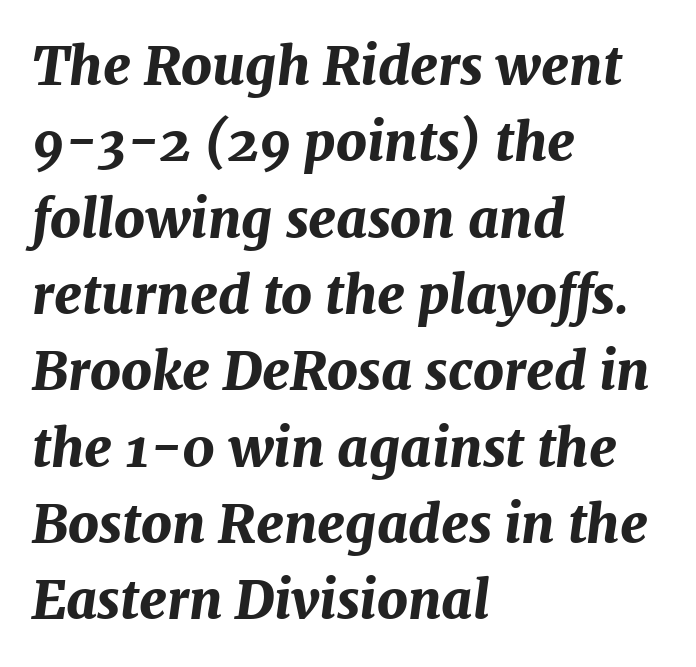
Q: Is the text bold? A: Yes.
Q: Is the text italic (slanted)? A: Yes, it leans right by about 7 degrees.
Q: Is the text underlined? A: No.
Q: How is the paragraph aligned? A: Left-aligned.
Q: Is the spacing between letters normal or unusually wide? A: Normal.
Q: Is the spacing between lines tight, normal or loose? A: Normal.
Q: Width (condensed, normal, or wide)? A: Normal.
Q: Stroke contrast? A: Medium.
Q: x-height? A: Medium.
Q: Monospaced? A: No.
